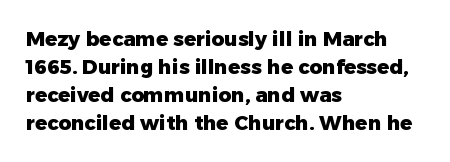
{"italic": "no", "bold": "yes", "underline": "no", "align": "left", "line_spacing": "normal", "line_spacing_ratio": 1.4, "letter_spacing": "normal", "letter_spacing_em": 0.0, "glyph_px": 20}
